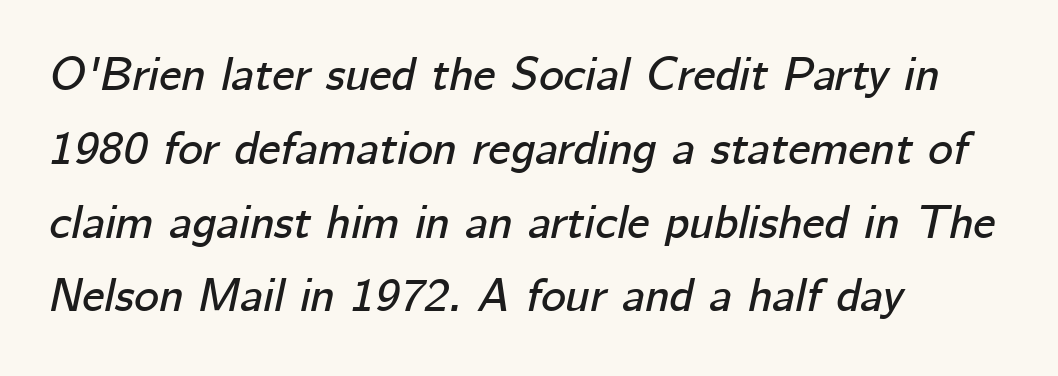
Q: Is the text italic (slanted)? A: Yes, it leans right by about 12 degrees.
Q: Is the text underlined? A: No.
Q: How is the paragraph aligned? A: Left-aligned.
Q: Is the spacing between letters normal or unusually wide? A: Normal.
Q: Is the spacing between lines tight, normal or loose? A: Normal.
Q: Width (condensed, normal, or wide)? A: Normal.
Q: Stroke contrast? A: Low.
Q: x-height? A: Medium.
Q: Monospaced? A: No.
